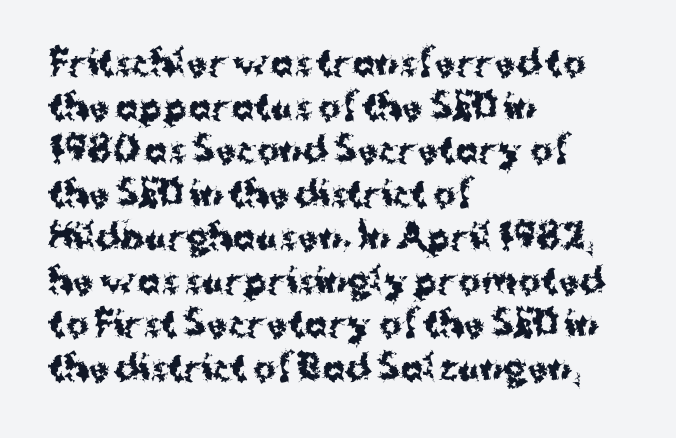
The image shows 34 px bold sans-serif type, upright; set left-aligned, normal line spacing (1.28x), normal letter spacing, not underlined; medium stroke contrast and a medium x-height.
